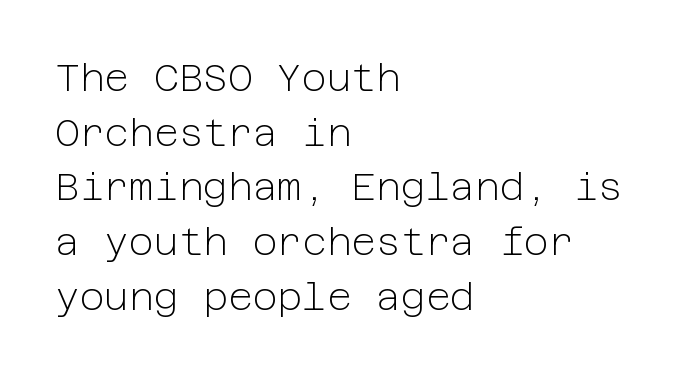
{"serif": "no", "italic": "no", "bold": "no", "weight": "light", "width": "normal", "stroke_contrast": "low", "x_height": "medium", "underline": "no", "align": "left", "line_spacing": "normal", "line_spacing_ratio": 1.44, "letter_spacing": "normal", "letter_spacing_em": 0.0, "glyph_px": 38}
